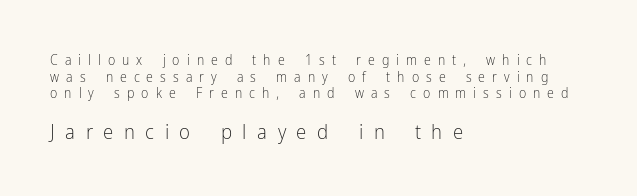
If you squint, the bottom block still reads clearly — it's the larger of the two. Weight: in the light-to-regular range. Underline: absent. Tracking value appears strongly positive — letters spread wide.
